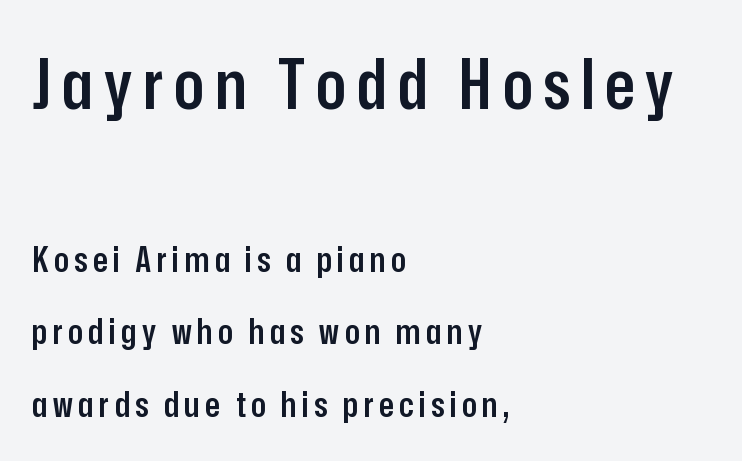
{"serif": "no", "italic": "no", "bold": "semi", "weight": "semibold", "width": "condensed", "stroke_contrast": "low", "x_height": "medium", "monospaced": "no", "underline": "no", "align": "left", "line_spacing": "loose", "line_spacing_ratio": 2.07, "larger_block": "first", "size_ratio": 2.0, "glyph_px": 70}
